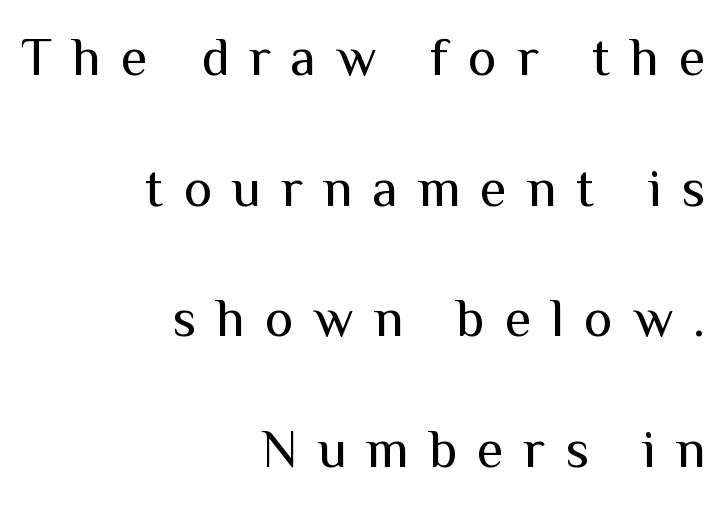
The image shows 54 px regular-weight sans-serif type, upright; set right-aligned, loose line spacing (2.42x), unusually wide letter spacing (+0.37 em), not underlined; medium stroke contrast and a medium x-height.
